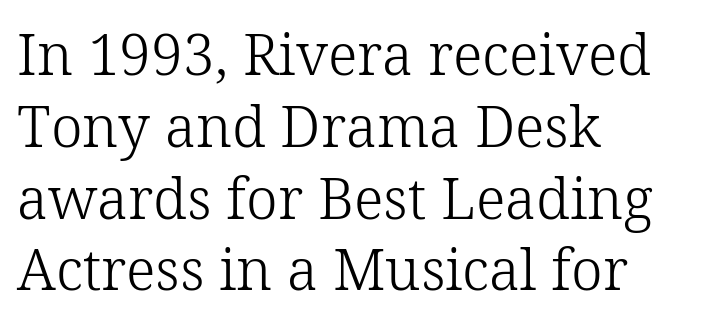
Q: Is the text bold? A: No.
Q: Is the text italic (slanted)? A: No, it is upright.
Q: Is the typeface a serif or a sans-serif typeface? A: Serif.
Q: Is the text underlined? A: No.
Q: How is the paragraph aligned? A: Left-aligned.
Q: Is the spacing between letters normal or unusually wide? A: Normal.
Q: Is the spacing between lines tight, normal or loose? A: Normal.
Q: Width (condensed, normal, or wide)? A: Normal.
Q: Stroke contrast? A: Low.
Q: x-height? A: Medium.
Q: Monospaced? A: No.
